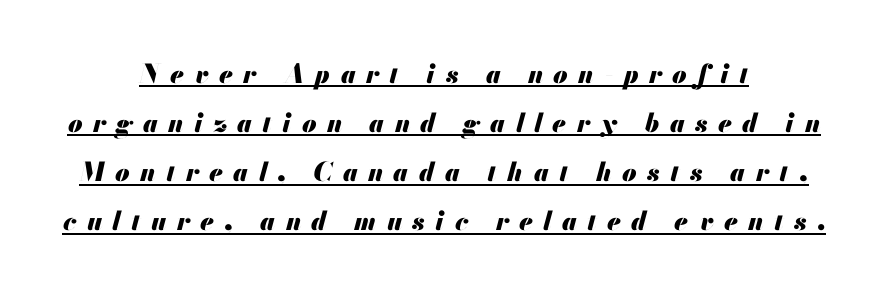
Q: Is the text bold? A: Yes.
Q: Is the text italic (slanted)? A: Yes, it leans right by about 13 degrees.
Q: Is the text underlined? A: Yes.
Q: Is the spacing between letters normal or unusually wide? A: Unusually wide.
